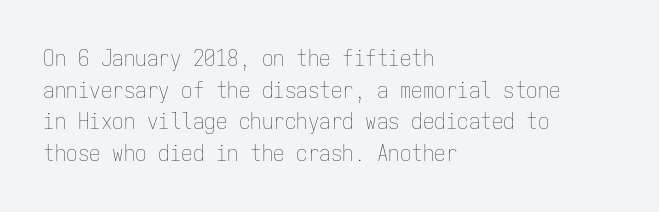
The image shows 23 px text type, upright; set left-aligned, normal line spacing (1.38x), normal letter spacing, not underlined.
